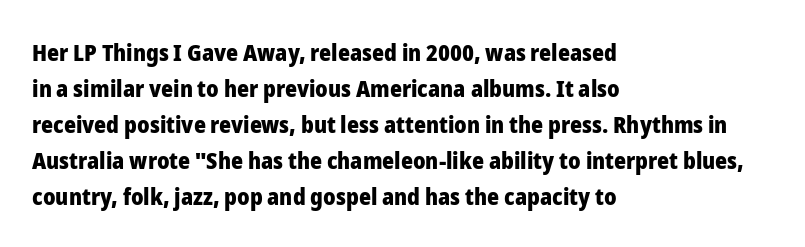
Q: Is the text bold? A: Yes.
Q: Is the text italic (slanted)? A: No, it is upright.
Q: Is the text underlined? A: No.
Q: How is the paragraph aligned? A: Left-aligned.
Q: Is the spacing between letters normal or unusually wide? A: Normal.
Q: Is the spacing between lines tight, normal or loose? A: Normal.
